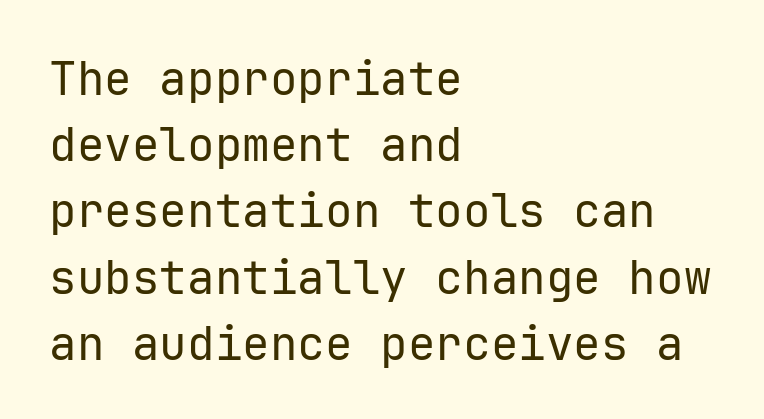
{"serif": "no", "italic": "no", "bold": "no", "weight": "regular", "width": "normal", "stroke_contrast": "low", "x_height": "medium", "monospaced": "yes", "underline": "no", "align": "left", "line_spacing": "normal", "line_spacing_ratio": 1.44, "letter_spacing": "normal", "letter_spacing_em": 0.0, "glyph_px": 46}
